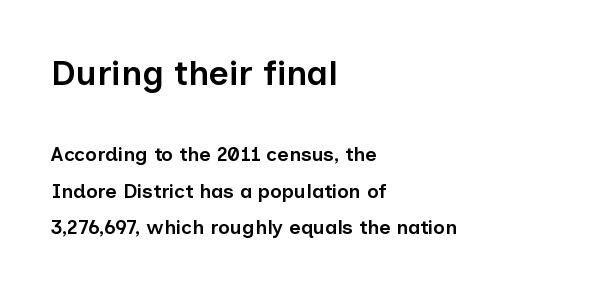
{"serif": "no", "italic": "no", "bold": "semi", "weight": "semibold", "width": "normal", "stroke_contrast": "low", "x_height": "medium", "monospaced": "no", "underline": "no", "align": "left", "line_spacing_ratio": 1.81, "letter_spacing": "normal", "letter_spacing_em": 0.0, "larger_block": "first", "size_ratio": 1.75, "glyph_px": 35}
